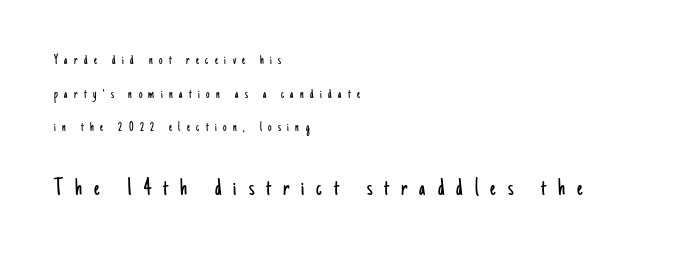
Characters follow at a spacing far wider than the type designer built in. Top chunk: small. Bottom chunk: large. Honestly, the rows look like they've been pulled way apart. Left-aligned paragraph, ragged on the right. The cut favours lightness, reaching ordinary text weight at its darkest. Underline: absent.
